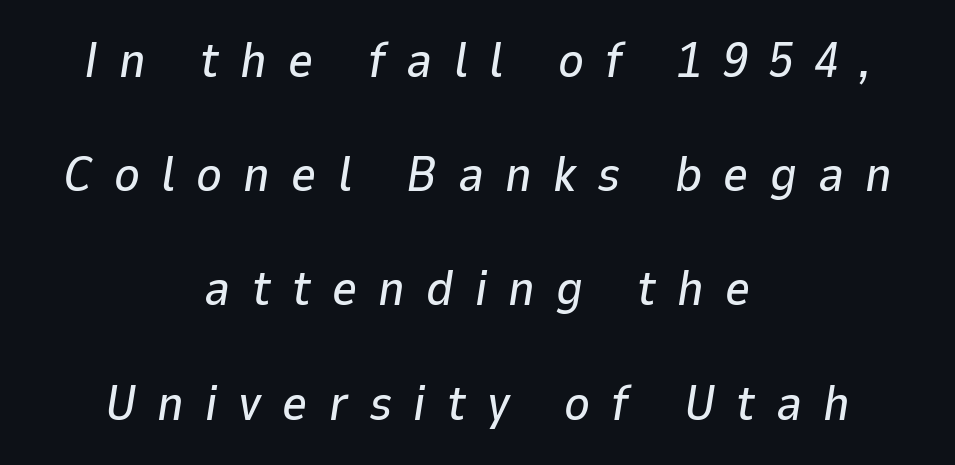
{"italic": "yes", "lean": "right", "slant_degrees": 9, "width": "normal", "stroke_contrast": "low", "x_height": "medium", "monospaced": "no", "underline": "no", "align": "center", "line_spacing": "loose", "line_spacing_ratio": 2.33, "letter_spacing": "wide", "letter_spacing_em": 0.43, "glyph_px": 49}
